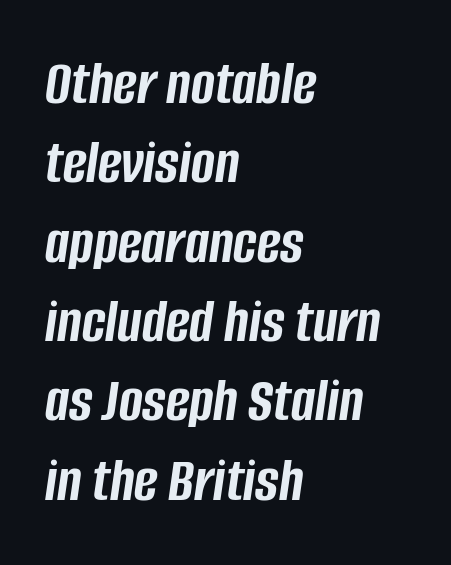
The image shows 64 px semibold, condensed type, italic (leaning right); set left-aligned, line spacing 1.24x, normal letter spacing, not underlined; low stroke contrast and a large x-height.
